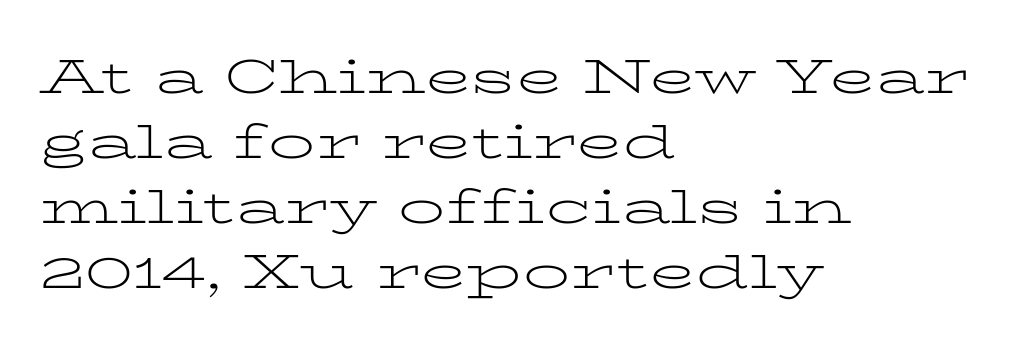
To sum up the face: it has serifs. Each stroke keeps to a modest, everyday thickness or less. Do the characters align in a grid? No, the font is proportional. The type sits square on the baseline with zero lean.
